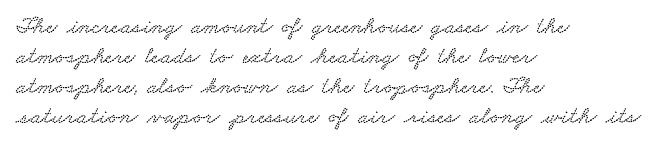
Q: Is the text underlined? A: No.
Q: How is the paragraph aligned? A: Left-aligned.
Q: Is the spacing between letters normal or unusually wide? A: Normal.
Q: Is the spacing between lines tight, normal or loose? A: Normal.
